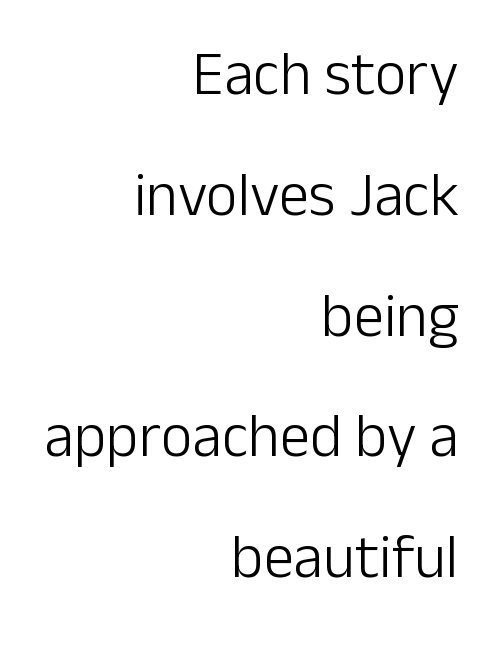
{"serif": "no", "italic": "no", "bold": "no", "weight": "light", "width": "normal", "stroke_contrast": "low", "x_height": "medium", "monospaced": "no", "underline": "no", "align": "right", "line_spacing": "loose", "line_spacing_ratio": 1.98, "letter_spacing": "normal", "letter_spacing_em": 0.0, "glyph_px": 61}
